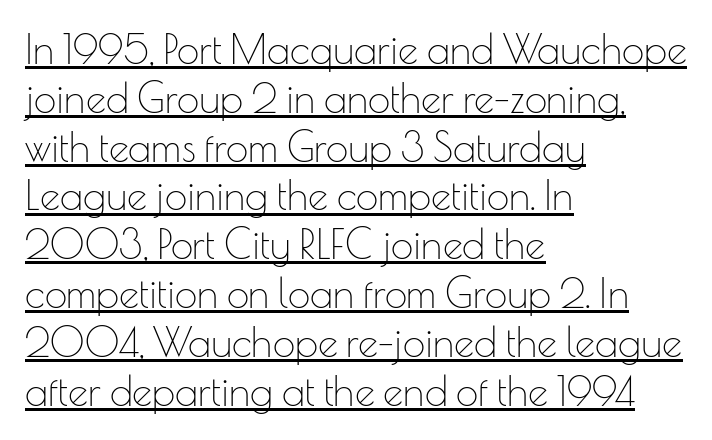
The image shows 40 px thin sans-serif type, upright; set left-aligned, line spacing 1.22x, normal letter spacing, underlined; low stroke contrast and a small x-height.
